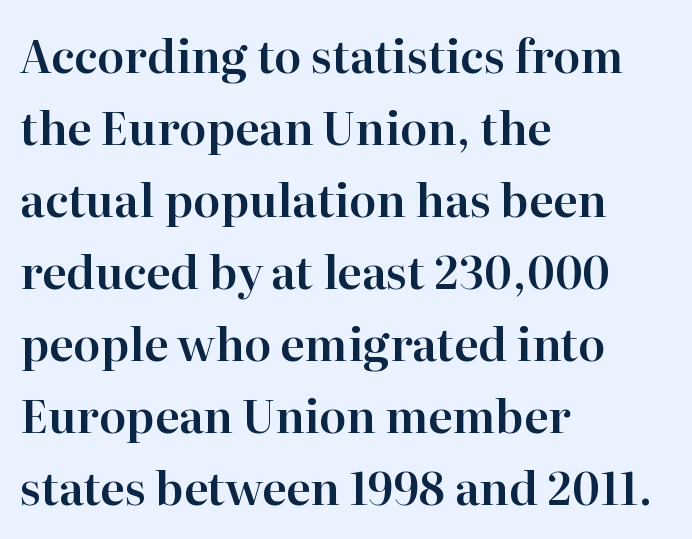
{"serif": "yes", "italic": "no", "width": "normal", "stroke_contrast": "high", "x_height": "medium", "monospaced": "no", "underline": "no", "align": "left", "line_spacing": "normal", "line_spacing_ratio": 1.6, "letter_spacing": "normal", "letter_spacing_em": 0.0, "glyph_px": 45}
